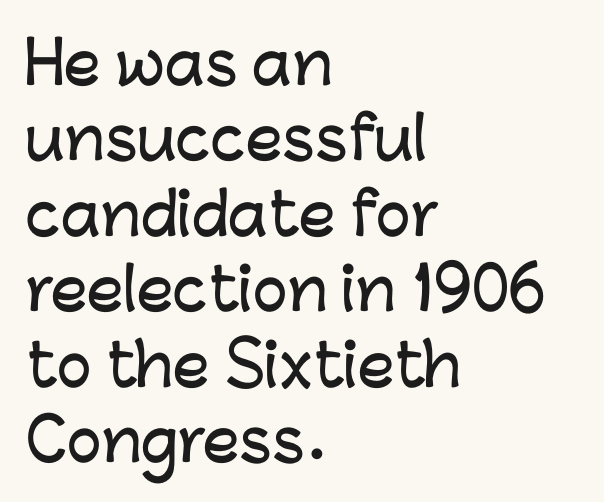
Q: Is the text italic (slanted)? A: No, it is upright.
Q: Is the typeface a serif or a sans-serif typeface? A: Sans-serif.
Q: Is the text underlined? A: No.
Q: How is the paragraph aligned? A: Left-aligned.
Q: Is the spacing between letters normal or unusually wide? A: Normal.
Q: Is the spacing between lines tight, normal or loose? A: Normal.
Q: Width (condensed, normal, or wide)? A: Normal.
Q: Stroke contrast? A: Low.
Q: x-height? A: Medium.
Q: Monospaced? A: No.
